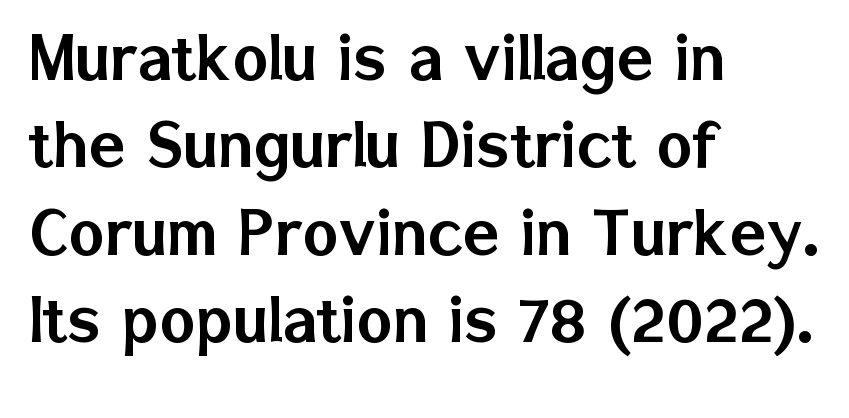
Whoever set this chose condensed vertical rhythm over breathing room. The rendering uses natural spacing where letterforms have individual widths. Letterform terminals end flat and unadorned throughout the passage. The words here are not underlined. Compared with a centered layout, this one pins lines to the left instead. The letters sit at their default tracking, neither squeezed nor spread.
